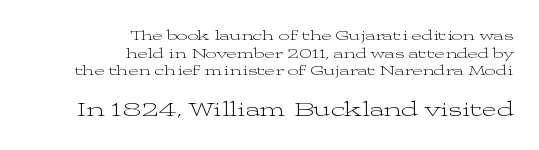
Q: Is the text bold? A: No.
Q: Is the text italic (slanted)? A: No, it is upright.
Q: Is the text underlined? A: No.
Q: How is the paragraph aligned? A: Right-aligned.
Q: Is the spacing between letters normal or unusually wide? A: Normal.
Q: Which block of text is set in a larger size, the first (top) or the second (bottom)? A: The second (bottom) one.
